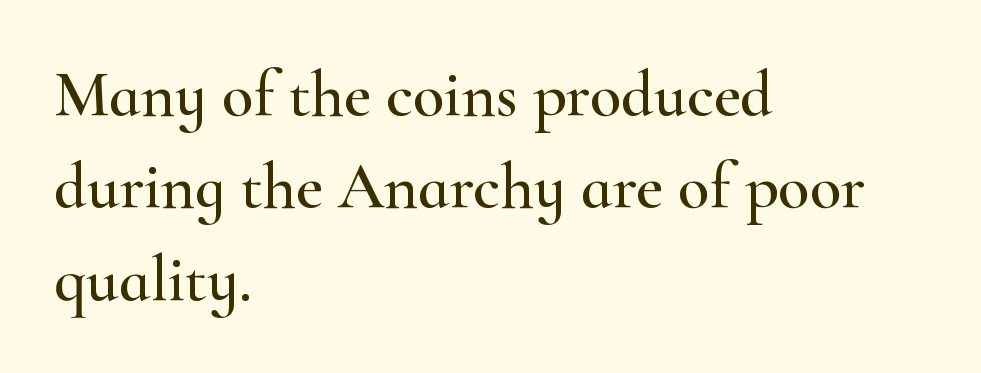
Q: Is the text italic (slanted)? A: No, it is upright.
Q: Is the typeface a serif or a sans-serif typeface? A: Serif.
Q: Is the text underlined? A: No.
Q: How is the paragraph aligned? A: Left-aligned.
Q: Is the spacing between letters normal or unusually wide? A: Normal.
Q: Is the spacing between lines tight, normal or loose? A: Normal.
Q: Width (condensed, normal, or wide)? A: Wide.
Q: Stroke contrast? A: High.
Q: x-height? A: Small.
Q: Monospaced? A: No.
